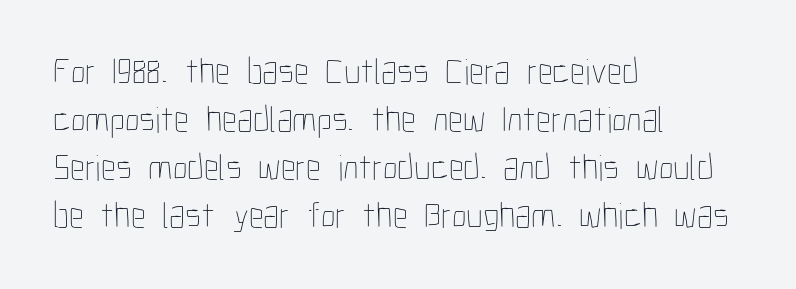
The gap between lines stays unmarked. Observe the ordinary spacing: letters are neighbours, not strangers. The passage shown stacks its lines at a standard gap. The text block is weighted toward the left margin, trailing off unevenly rightward. Heaviness? Minimal to ordinary, like unemphasized prose.
